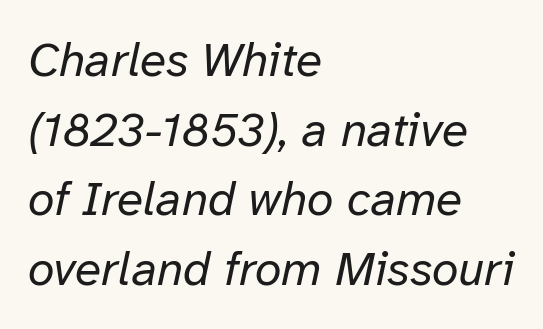
Only glyphs here, with clear space below each row. This is oblique type, the kind used for emphasis or titles. On a weight scale, this lands at 450 or below. The line texture is even and compact thanks to regular tracking. The face used here is proportionally spaced, like ordinary book or web type.
